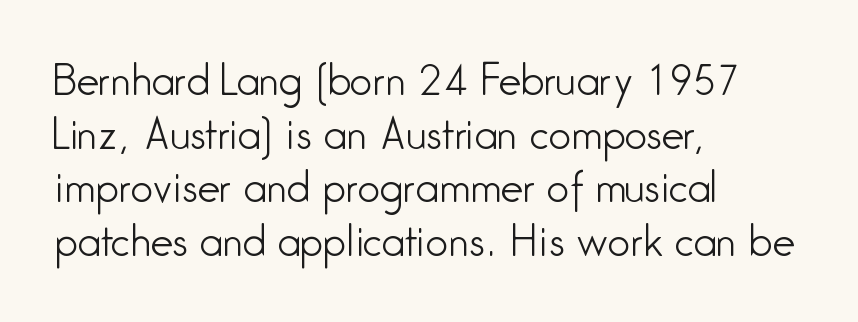
{"serif": "no", "italic": "no", "bold": "no", "weight": "light", "width": "condensed", "stroke_contrast": "low", "x_height": "medium", "monospaced": "no", "underline": "no", "align": "left", "line_spacing": "normal", "line_spacing_ratio": 1.34, "letter_spacing": "normal", "letter_spacing_em": 0.0, "glyph_px": 40}
